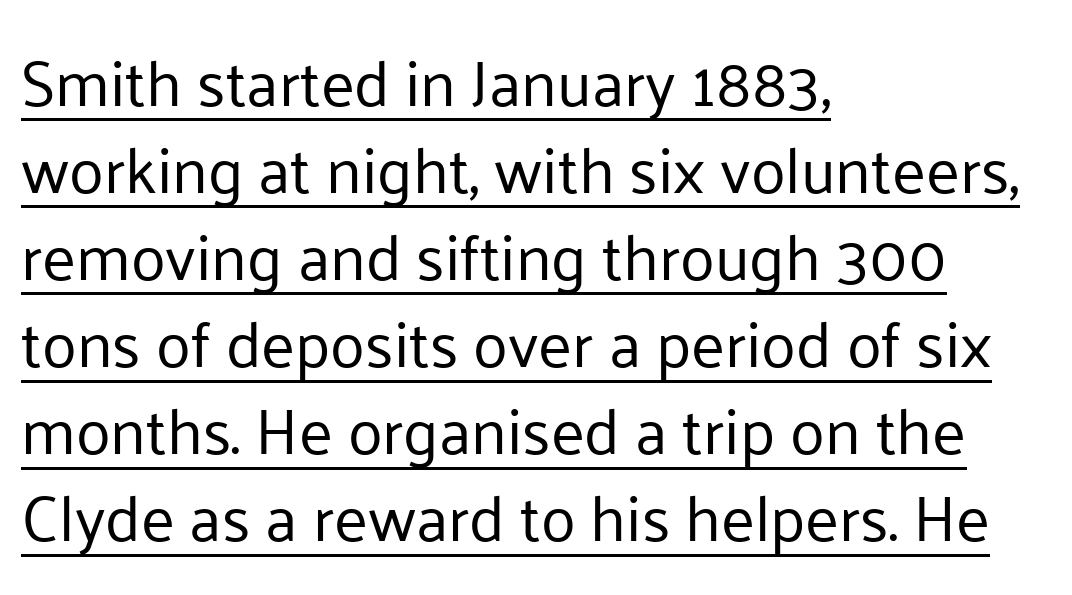
Nope, not italic — everything's standing straight. The rendered words wear a rule along their underside. Think standard paragraph weight, or any step lighter than that. In terms of letterform style, serifs are entirely absent. Each line starts at the same left margin while the right side varies. You could not count columns in this text — the font is proportionally spaced.
